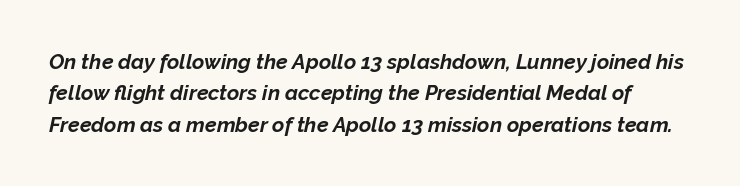
The image shows 21 px bold type, italic (leaning right); set normal line spacing (1.49x), normal letter spacing, not underlined.
